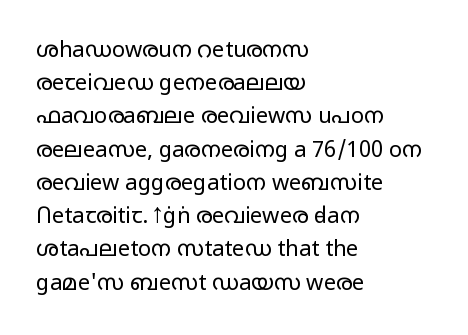
Tall strokes in this sample are plumb rather than angled. Weight: regular or lighter. Tracking value appears to be zero — textbook default spacing. The passage shown stacks its lines at a standard gap. The lines in this sample share a left origin and differ only in where they stop. Anything drawn beneath the words? Only blank space.
